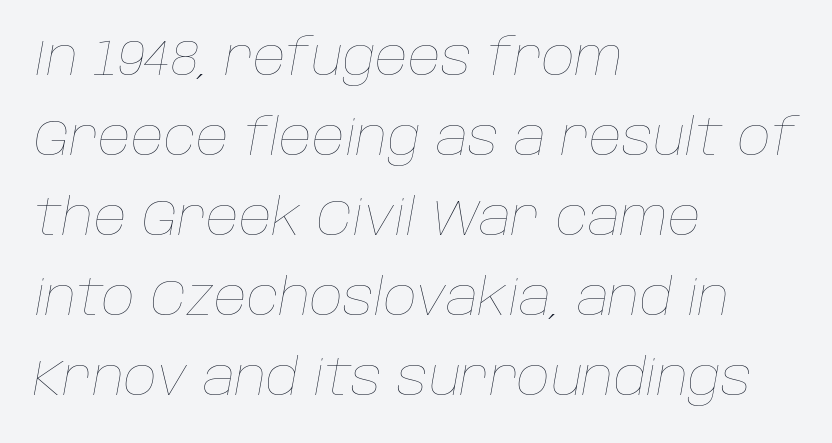
Q: Is the text bold? A: No.
Q: Is the text italic (slanted)? A: Yes, it leans right by about 10 degrees.
Q: Is the text underlined? A: No.
Q: How is the paragraph aligned? A: Left-aligned.
Q: Is the spacing between letters normal or unusually wide? A: Normal.
Q: Is the spacing between lines tight, normal or loose? A: Normal.
Q: Width (condensed, normal, or wide)? A: Normal.
Q: Stroke contrast? A: Low.
Q: x-height? A: Large.
Q: Monospaced? A: No.
